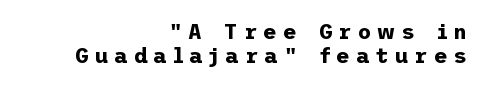
{"italic": "no", "bold": "yes", "underline": "no", "align": "right", "line_spacing": "tight", "line_spacing_ratio": 1.14, "letter_spacing": "wide", "letter_spacing_em": 0.28, "glyph_px": 21}
